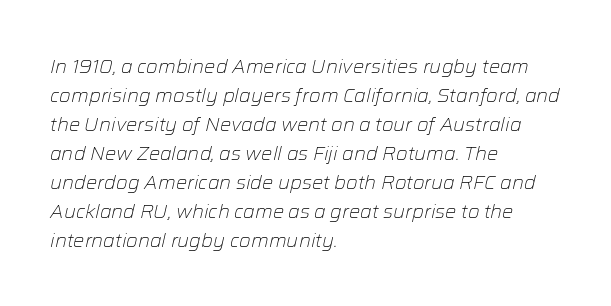
These lines were composed using italics. The lines sit at an ordinary, default distance from one another. Think standard paragraph weight, or any step lighter than that. The horizontal fit of the characters is conventional and even. The typesetter chose a ragged-right arrangement here.
